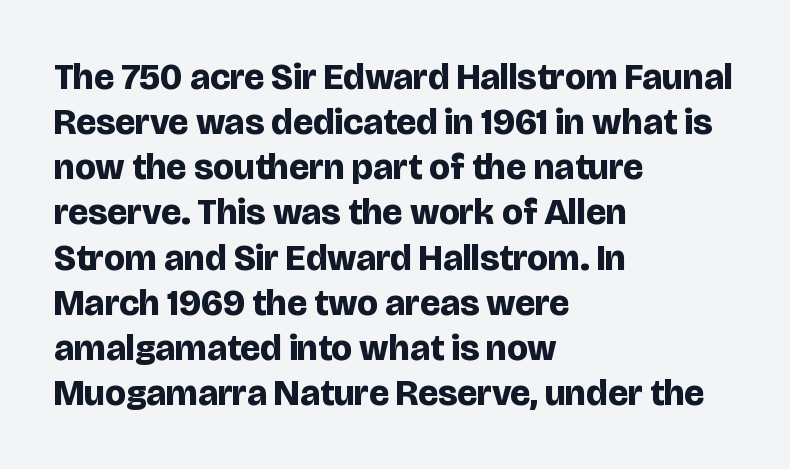
The image shows 37 px bold sans-serif type, upright; set left-aligned, line spacing 1.22x, normal letter spacing, not underlined; low stroke contrast and a large x-height.
